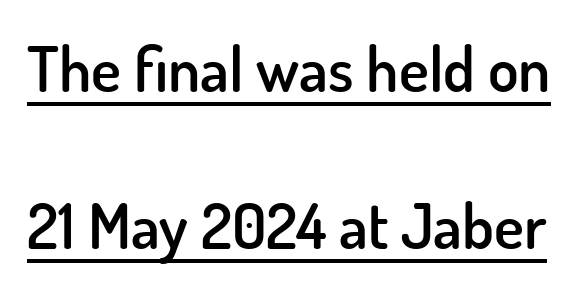
The image shows 63 px semibold sans-serif type, upright; set loose line spacing (2.49x), normal letter spacing, underlined; low stroke contrast and a small x-height.
